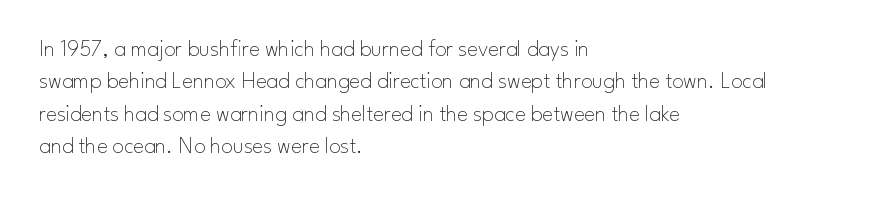
Q: Is the text bold? A: No.
Q: Is the text italic (slanted)? A: No, it is upright.
Q: Is the text underlined? A: No.
Q: How is the paragraph aligned? A: Left-aligned.
Q: Is the spacing between letters normal or unusually wide? A: Normal.
Q: Is the spacing between lines tight, normal or loose? A: Normal.
